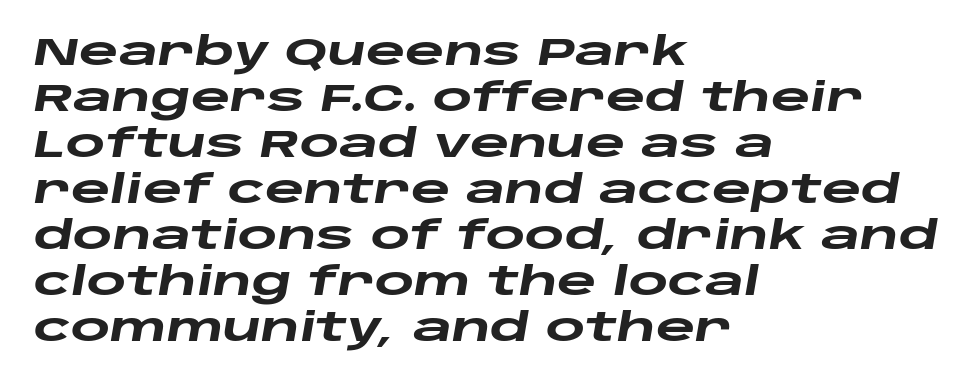
The letters are slanted; this is an italic face. The face used here is rendered with its standard letterfit. The words here are not underlined. Which margin do the lines hug? The left one — the right edge is uneven.
